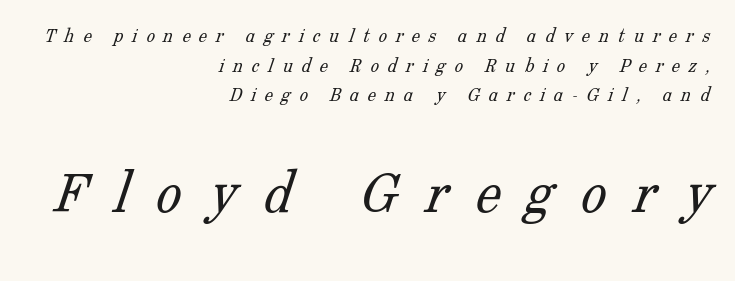
{"serif": "yes", "bold": "no", "weight": "light", "width": "normal", "stroke_contrast": "low", "x_height": "medium", "monospaced": "no", "underline": "no", "align": "right", "line_spacing": "normal", "line_spacing_ratio": 1.41, "letter_spacing": "wide", "letter_spacing_em": 0.42, "larger_block": "second", "size_ratio": 3.05, "glyph_px": 64}
